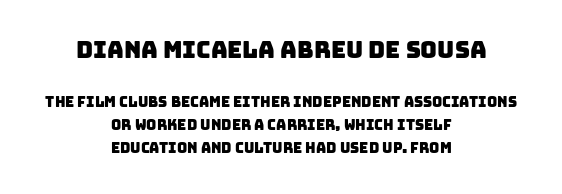
Q: Is the text underlined? A: No.
Q: How is the paragraph aligned? A: Centered.
Q: Is the spacing between letters normal or unusually wide? A: Normal.
Q: Is the spacing between lines tight, normal or loose? A: Normal.
Q: Which block of text is set in a larger size, the first (top) or the second (bottom)? A: The first (top) one.
